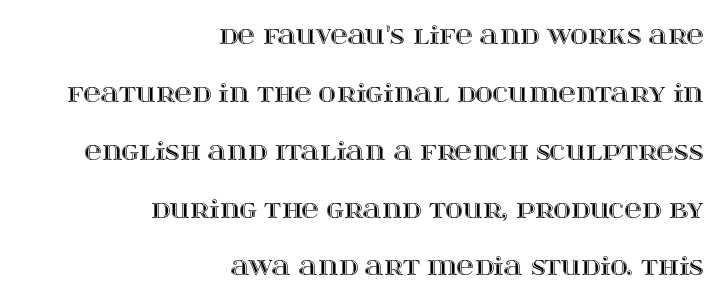
The image shows 24 px text type, upright; set right-aligned, loose line spacing (2.41x), normal letter spacing, not underlined.
